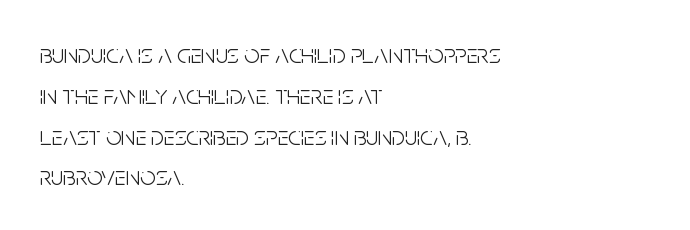
The passage shown stacks its lines at a standard gap. Plain, unruled lines of type. Summary of weight: not heavy and not bold. The rendering keeps characters at their native spacing. Notice how the stems are strictly vertical — no italics here.
